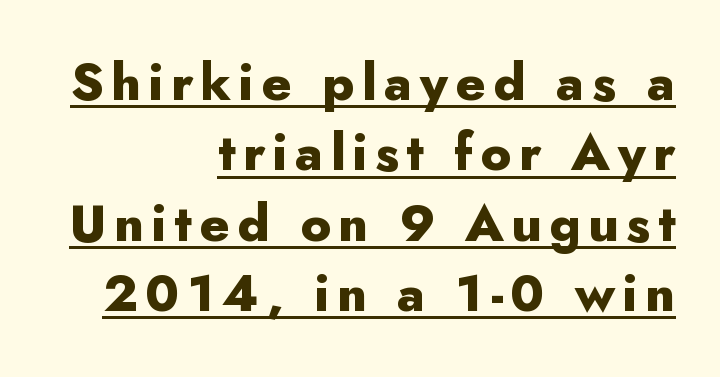
Q: Is the text bold? A: Yes.
Q: Is the text italic (slanted)? A: No, it is upright.
Q: Is the typeface a serif or a sans-serif typeface? A: Sans-serif.
Q: Is the text underlined? A: Yes.
Q: How is the paragraph aligned? A: Right-aligned.
Q: Is the spacing between lines tight, normal or loose? A: Normal.
Q: Width (condensed, normal, or wide)? A: Normal.
Q: Stroke contrast? A: Low.
Q: x-height? A: Small.
Q: Monospaced? A: No.
